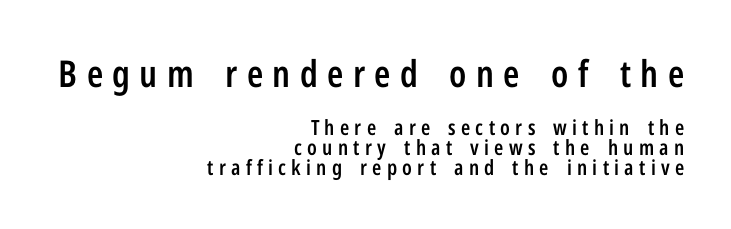
The image shows 37 px semibold, condensed sans-serif type, upright; set right-aligned, tight line spacing (0.95x), unusually wide letter spacing (+0.25 em), not underlined; the first (top) block is 1.76x larger; low stroke contrast and a medium x-height.
